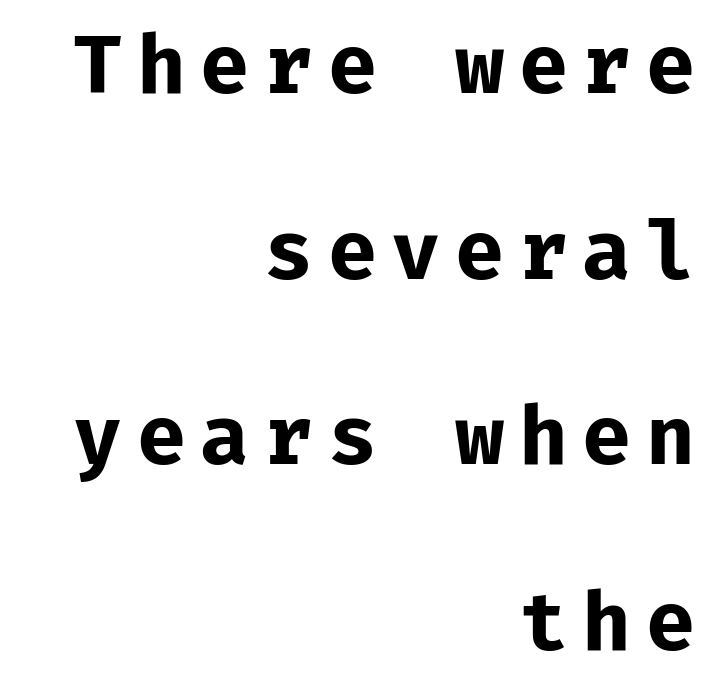
Each row of text sits above clean, open space. No italicization has been applied; the sample stays upright. Weight check: bold — yes, fully. This sample is right-justified, so line beginnings fall wherever the words allow. The leading is generous, giving the passage an open texture.
